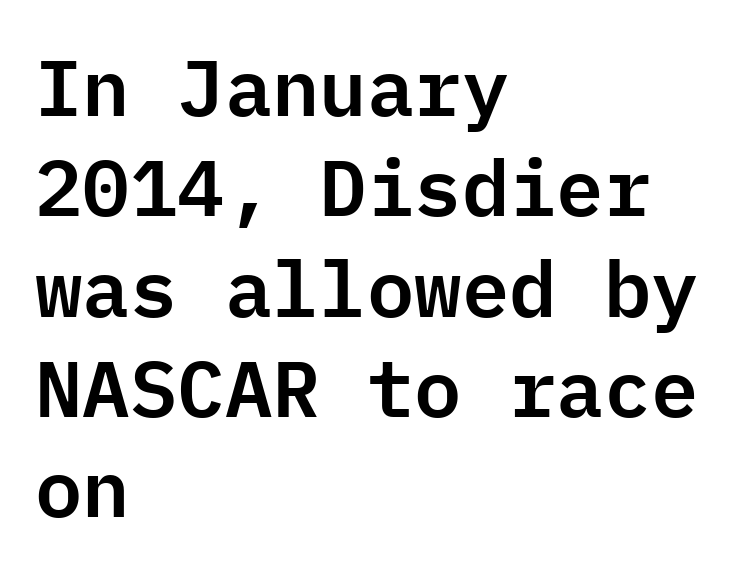
{"serif": "no", "italic": "no", "width": "normal", "stroke_contrast": "low", "x_height": "medium", "monospaced": "yes", "underline": "no", "align": "left", "line_spacing": "normal", "line_spacing_ratio": 1.27, "letter_spacing": "normal", "letter_spacing_em": 0.0, "glyph_px": 79}
